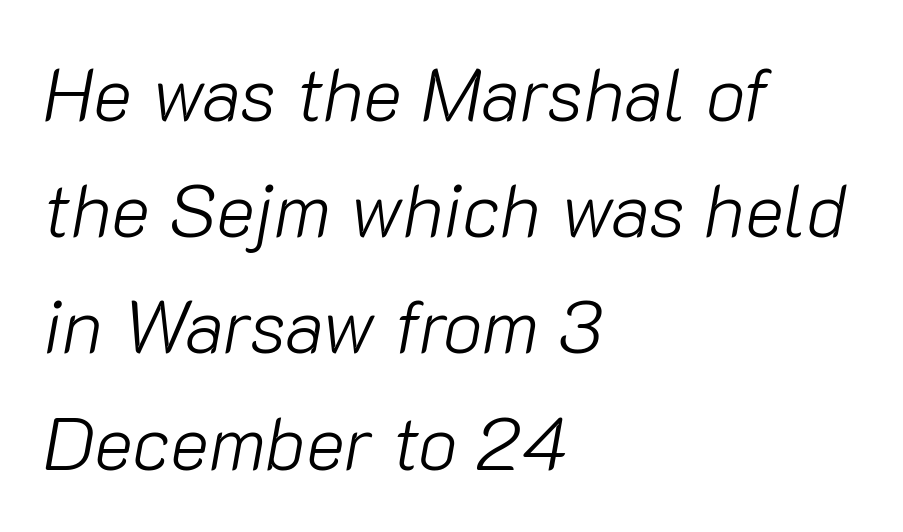
Q: Is the text bold? A: No.
Q: Is the text italic (slanted)? A: Yes, it leans right by about 10 degrees.
Q: Is the text underlined? A: No.
Q: How is the paragraph aligned? A: Left-aligned.
Q: Is the spacing between letters normal or unusually wide? A: Normal.
Q: Is the spacing between lines tight, normal or loose? A: Normal.
Q: Width (condensed, normal, or wide)? A: Normal.
Q: Stroke contrast? A: Low.
Q: x-height? A: Medium.
Q: Monospaced? A: No.
